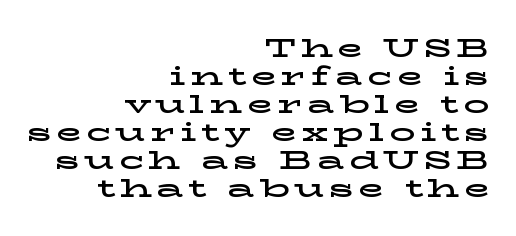
Q: Is the text italic (slanted)? A: No, it is upright.
Q: Is the text underlined? A: No.
Q: How is the paragraph aligned? A: Right-aligned.
Q: Is the spacing between lines tight, normal or loose? A: Tight.
